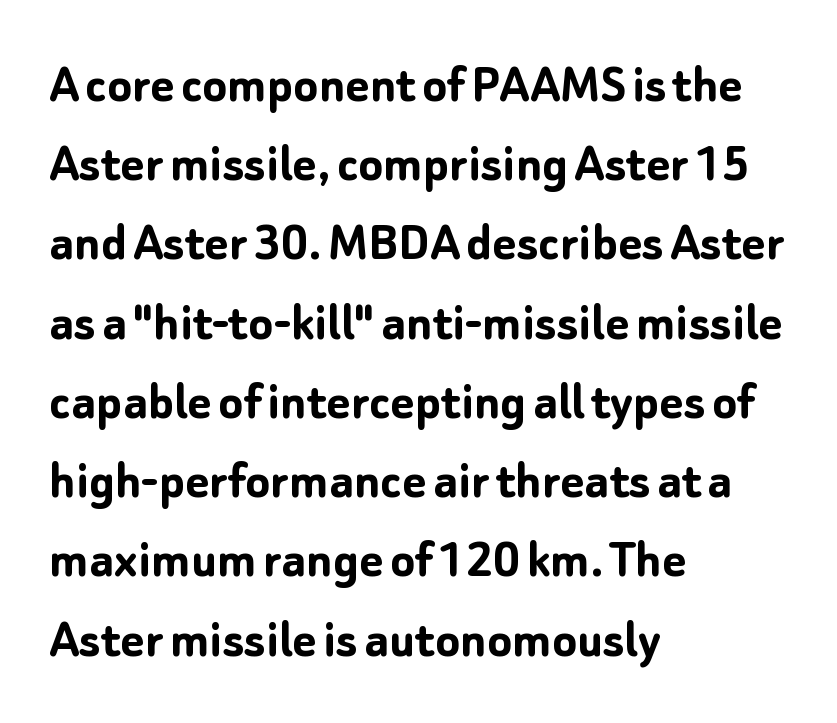
Q: Is the text bold? A: Yes.
Q: Is the text italic (slanted)? A: No, it is upright.
Q: Is the typeface a serif or a sans-serif typeface? A: Sans-serif.
Q: Is the text underlined? A: No.
Q: How is the paragraph aligned? A: Left-aligned.
Q: Is the spacing between letters normal or unusually wide? A: Normal.
Q: Is the spacing between lines tight, normal or loose? A: Normal.
Q: Width (condensed, normal, or wide)? A: Normal.
Q: Stroke contrast? A: Low.
Q: x-height? A: Medium.
Q: Monospaced? A: No.
